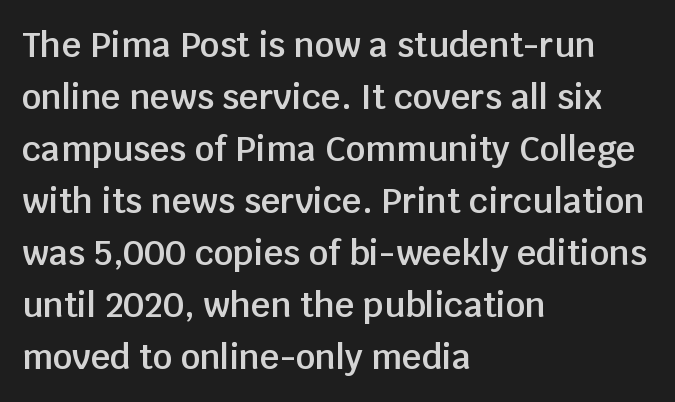
Horizontal bands of white between lines are of average thickness. A clean baseline with only descenders dipping below it. Reading down the block, your eye returns to a fixed left position each line. Is this a fixed-width face? No — the glyphs have proportional, varying widths. Is this a sans? Yes — the strokes have no serifs.
